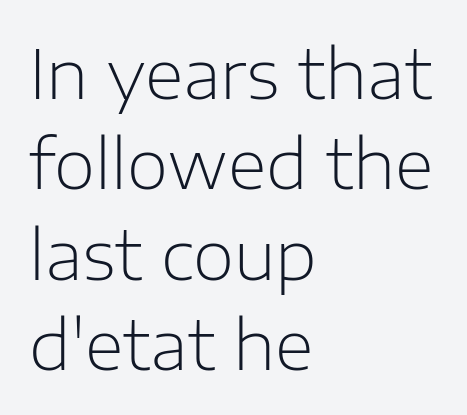
The image shows 67 px light sans-serif type, upright; set left-aligned, normal line spacing (1.35x), normal letter spacing, not underlined; low stroke contrast and a medium x-height.
